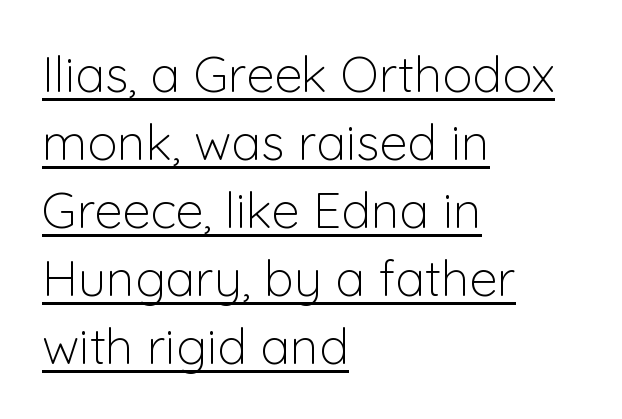
The gaps between neighbouring characters are ordinary and unremarkable. Somebody hit Ctrl+U on this one — the words are underlined. The face looks like a standard text weight, possibly lighter. Typographically, this falls in the sans-serif category.
